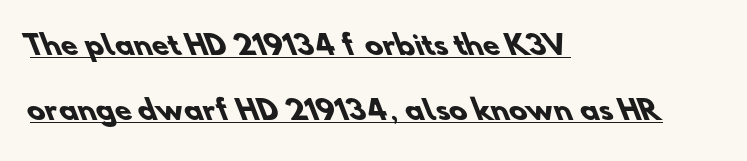
Q: Is the text bold? A: Yes.
Q: Is the text underlined? A: Yes.
Q: How is the paragraph aligned? A: Left-aligned.
Q: Is the spacing between letters normal or unusually wide? A: Normal.
Q: Is the spacing between lines tight, normal or loose? A: Loose.
